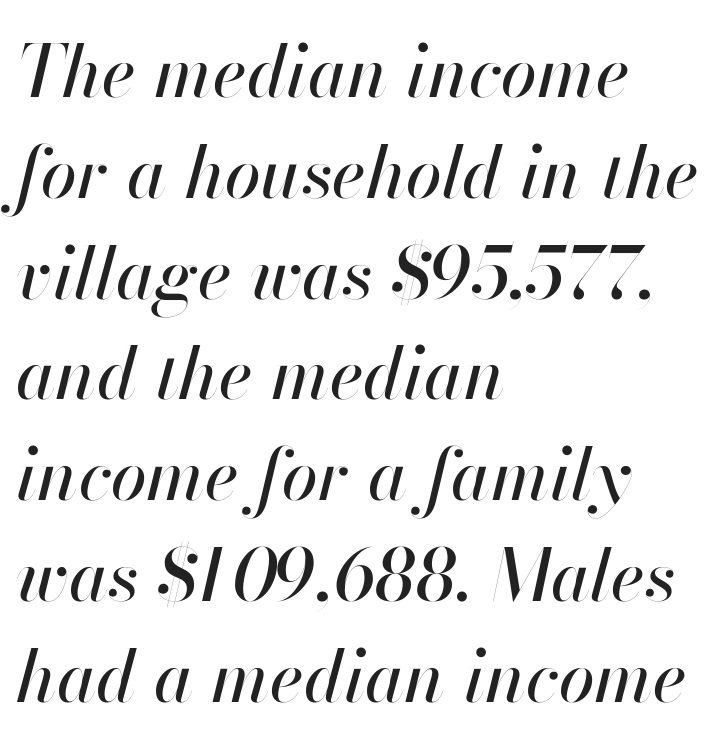
Horizontal bands of white between lines are of average thickness. Horizontally, the lines are justified to the leading edge only. The glyphs are unaccompanied by any horizontal stroke below them. This sample has the flowing, uneven cadence of proportional lettering. In terms of posture, this sample is oblique. The line texture is even and compact thanks to regular tracking.
